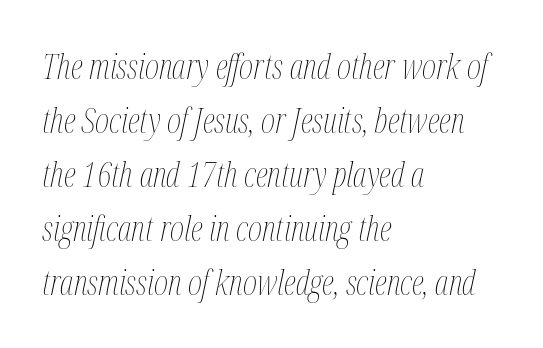
{"italic": "yes", "lean": "right", "slant_degrees": 12, "bold": "no", "weight": "thin", "width": "condensed", "stroke_contrast": "medium", "x_height": "medium", "monospaced": "no", "underline": "no", "align": "left", "line_spacing": "normal", "line_spacing_ratio": 1.59, "letter_spacing": "normal", "letter_spacing_em": 0.0, "glyph_px": 34}
